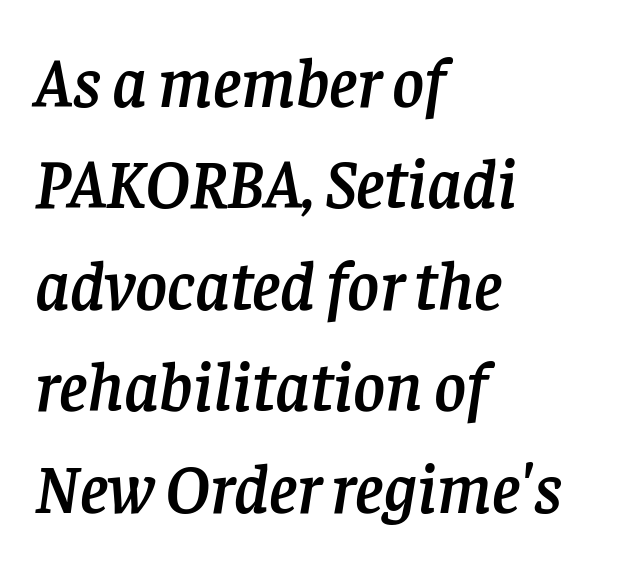
Q: Is the text italic (slanted)? A: Yes, it leans right by about 8 degrees.
Q: Is the typeface a serif or a sans-serif typeface? A: Serif.
Q: Is the text underlined? A: No.
Q: How is the paragraph aligned? A: Left-aligned.
Q: Is the spacing between letters normal or unusually wide? A: Normal.
Q: Is the spacing between lines tight, normal or loose? A: Normal.
Q: Width (condensed, normal, or wide)? A: Normal.
Q: Stroke contrast? A: Low.
Q: x-height? A: Large.
Q: Monospaced? A: No.
